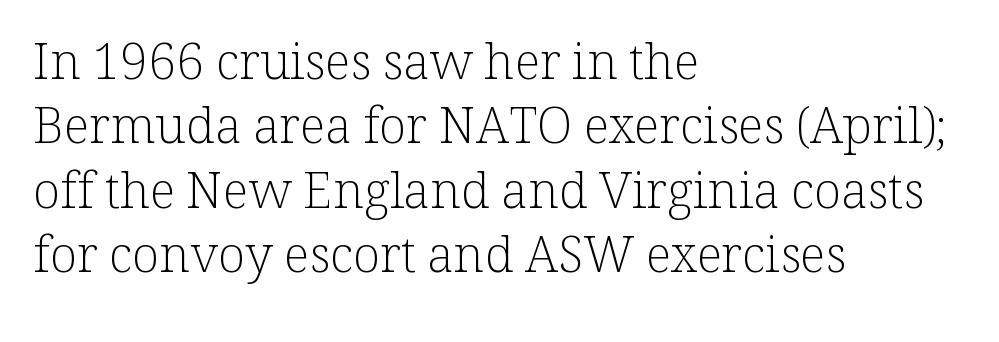
Q: Is the text bold? A: No.
Q: Is the text italic (slanted)? A: No, it is upright.
Q: Is the typeface a serif or a sans-serif typeface? A: Serif.
Q: Is the text underlined? A: No.
Q: How is the paragraph aligned? A: Left-aligned.
Q: Is the spacing between letters normal or unusually wide? A: Normal.
Q: Is the spacing between lines tight, normal or loose? A: Normal.
Q: Width (condensed, normal, or wide)? A: Normal.
Q: Stroke contrast? A: Low.
Q: x-height? A: Medium.
Q: Monospaced? A: No.
